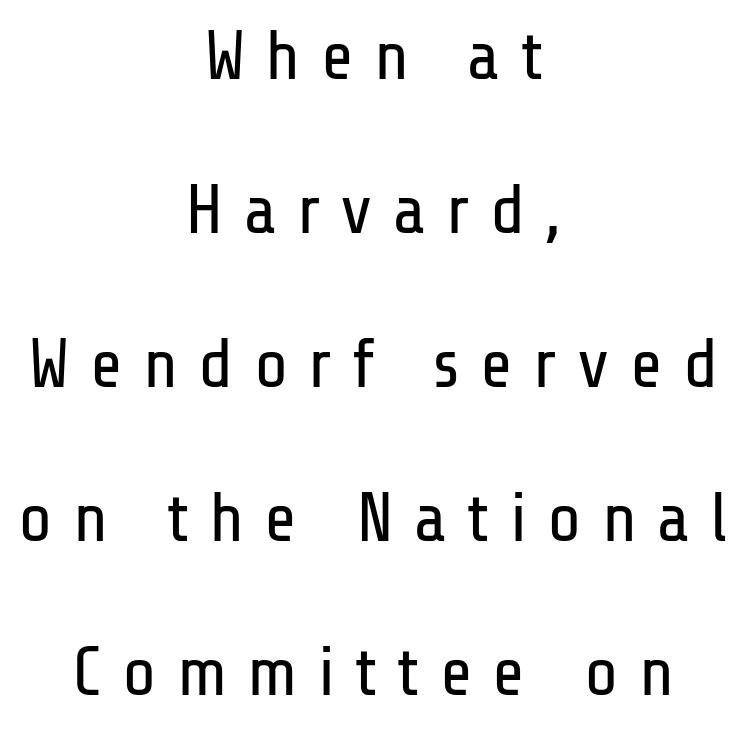
Q: Is the text bold? A: No.
Q: Is the text italic (slanted)? A: No, it is upright.
Q: Is the typeface a serif or a sans-serif typeface? A: Sans-serif.
Q: Is the text underlined? A: No.
Q: How is the paragraph aligned? A: Centered.
Q: Is the spacing between letters normal or unusually wide? A: Unusually wide.
Q: Is the spacing between lines tight, normal or loose? A: Loose.
Q: Width (condensed, normal, or wide)? A: Condensed.
Q: Stroke contrast? A: Low.
Q: x-height? A: Medium.
Q: Monospaced? A: No.
